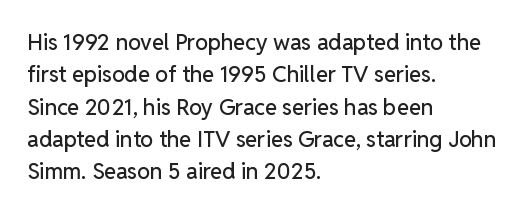
Q: Is the text italic (slanted)? A: No, it is upright.
Q: Is the text underlined? A: No.
Q: How is the paragraph aligned? A: Left-aligned.
Q: Is the spacing between letters normal or unusually wide? A: Normal.
Q: Is the spacing between lines tight, normal or loose? A: Normal.
